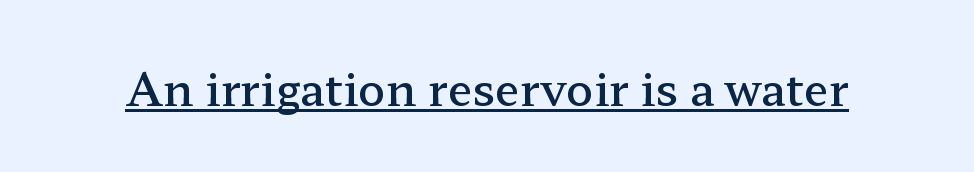
The image shows 45 px semibold, wide serif type, upright; set normal letter spacing, underlined; low stroke contrast and a medium x-height.
